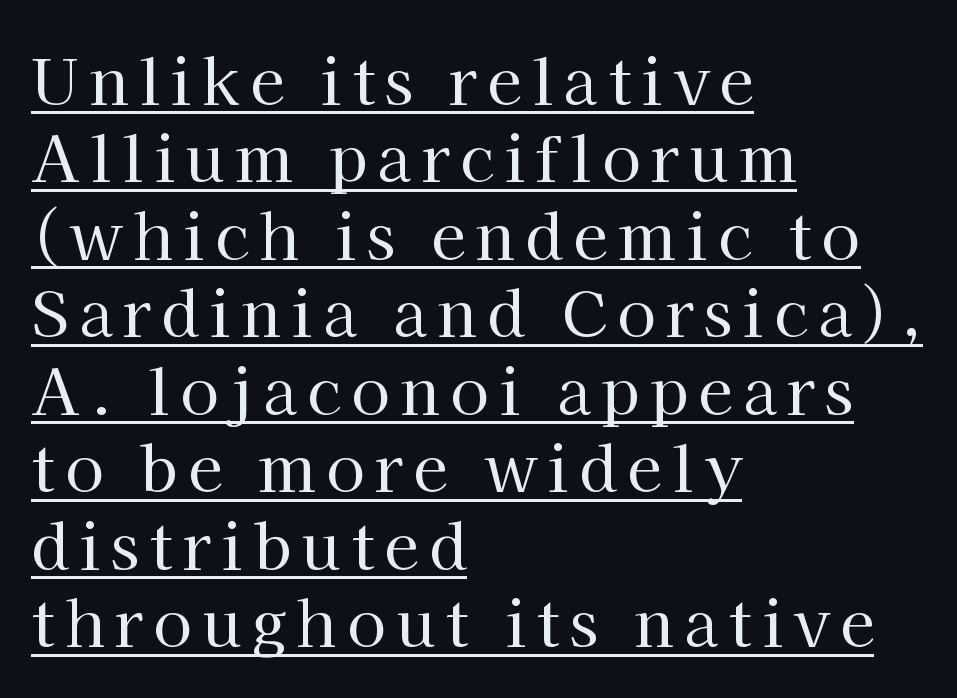
The text block is weighted toward the left margin, trailing off unevenly rightward. Italic? Not at all — the glyphs are vertical. The characters are drawn with everyday or finer stroke widths. The type family on display is of the serif kind. Here the designer chose a conventional face with non-uniform glyph widths. Decoration check: the copy is underlined.
